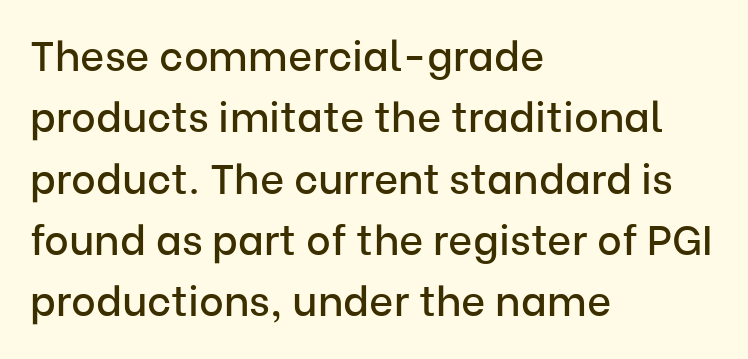
The specimen reads as upright at a glance. Classification — sans serif. Nothing unusual about the tracking: characters are spaced as the font intends. Each letter keeps its own natural width here, so spacing adapts to shape. Descender tails drop into unmarked territory.
